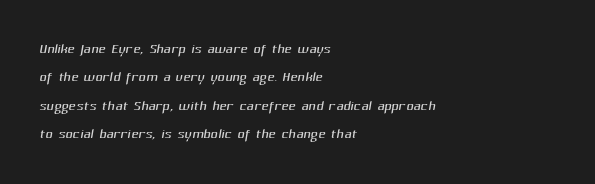
The image shows 20 px text type; set left-aligned, normal line spacing (1.42x), normal letter spacing, not underlined.
